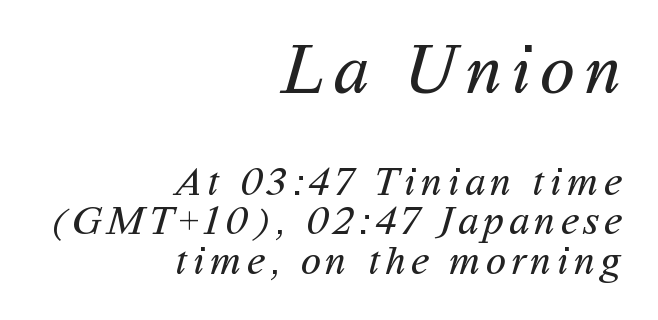
The image shows 71 px regular-weight sans-serif type; set right-aligned, tight line spacing (0.96x), not underlined; the first (top) block is 1.73x larger; medium stroke contrast and a medium x-height.
